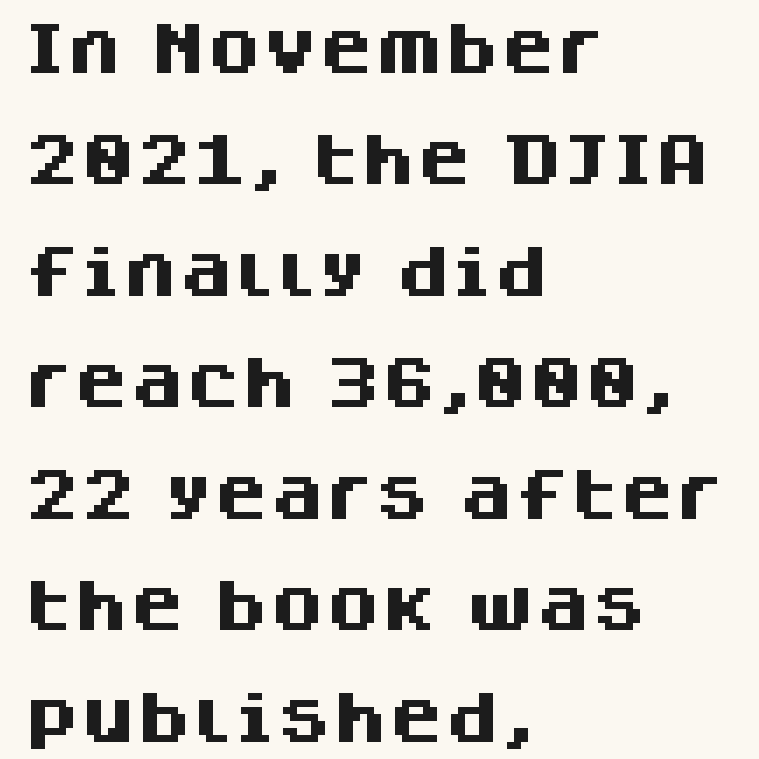
Q: Is the text bold? A: Yes.
Q: Is the text italic (slanted)? A: No, it is upright.
Q: Is the typeface a serif or a sans-serif typeface? A: Sans-serif.
Q: Is the text underlined? A: No.
Q: How is the paragraph aligned? A: Left-aligned.
Q: Is the spacing between letters normal or unusually wide? A: Normal.
Q: Is the spacing between lines tight, normal or loose? A: Loose.
Q: Width (condensed, normal, or wide)? A: Normal.
Q: Stroke contrast? A: Medium.
Q: x-height? A: Large.
Q: Monospaced? A: No.
